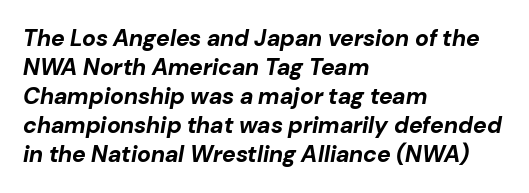
{"italic": "yes", "lean": "right", "slant_degrees": 10, "bold": "yes", "underline": "no", "align": "left", "line_spacing": "normal", "line_spacing_ratio": 1.26, "letter_spacing": "normal", "letter_spacing_em": 0.0, "glyph_px": 23}
